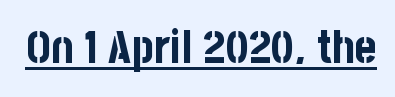
The image shows 46 px bold, condensed sans-serif type, upright; set normal letter spacing, underlined; low stroke contrast and a large x-height.
